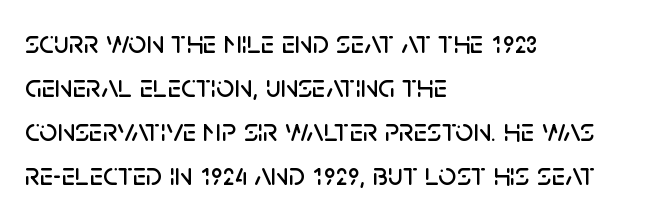
Q: Is the text italic (slanted)? A: No, it is upright.
Q: Is the typeface a serif or a sans-serif typeface? A: Sans-serif.
Q: Is the text underlined? A: No.
Q: How is the paragraph aligned? A: Left-aligned.
Q: Is the spacing between letters normal or unusually wide? A: Normal.
Q: Is the spacing between lines tight, normal or loose? A: Normal.
Q: Width (condensed, normal, or wide)? A: Normal.
Q: Stroke contrast? A: Low.
Q: x-height? A: Large.
Q: Monospaced? A: No.
